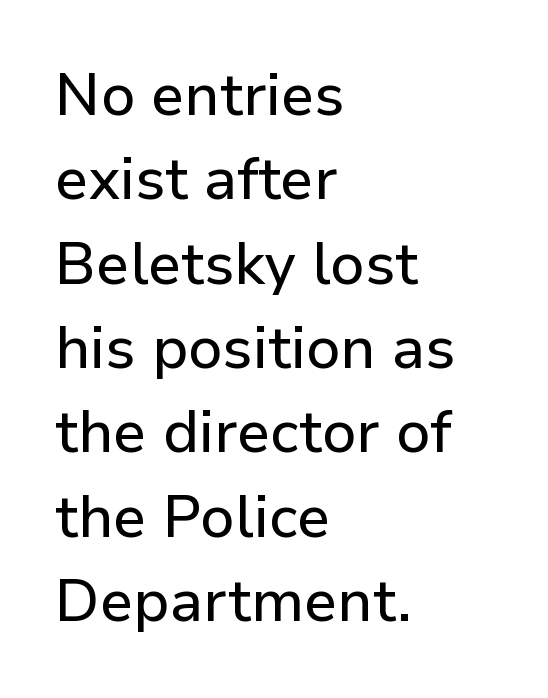
Left-aligned paragraph, ragged on the right. A normal amount of white space separates one row of letters from the next. These lines are rendered in a variable-pitch font. The face used here is rendered with its standard letterfit. Unmarked baselines from the first word to the last.
